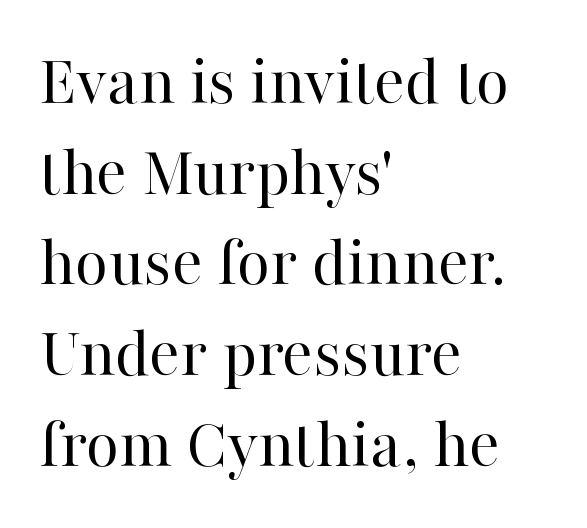
The image shows 72 px regular-weight serif type, upright; set left-aligned, normal line spacing (1.26x), normal letter spacing, not underlined; high stroke contrast and a medium x-height.
